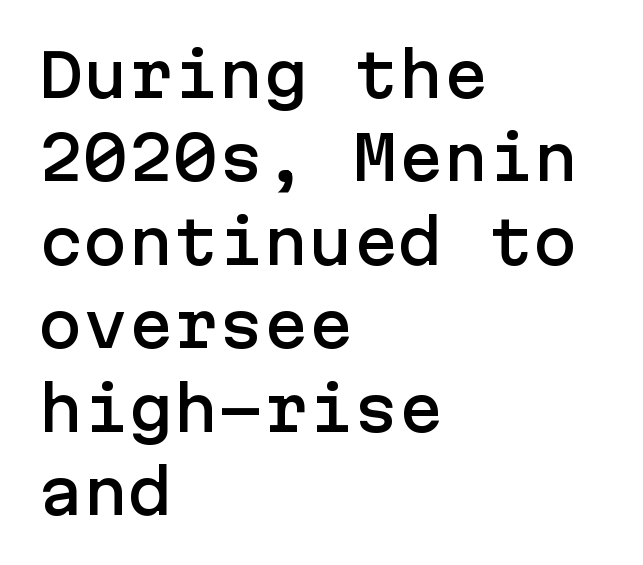
The image shows 60 px sans-serif type, upright; set left-aligned, normal line spacing (1.39x), normal letter spacing, not underlined; low stroke contrast and a medium x-height.
